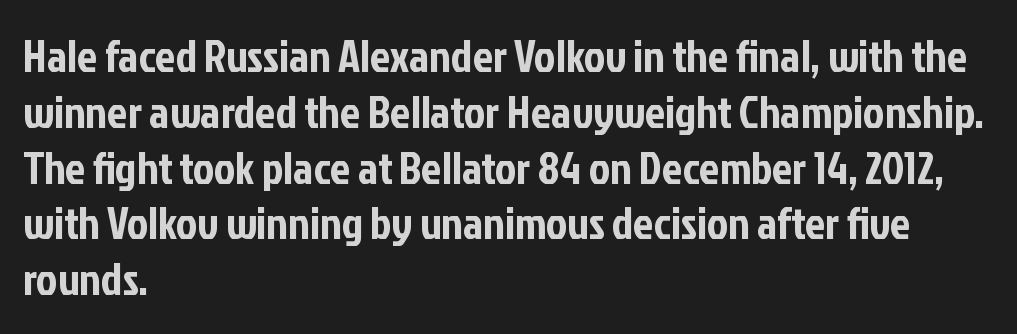
Q: Is the text italic (slanted)? A: No, it is upright.
Q: Is the typeface a serif or a sans-serif typeface? A: Sans-serif.
Q: Is the text underlined? A: No.
Q: How is the paragraph aligned? A: Left-aligned.
Q: Is the spacing between letters normal or unusually wide? A: Normal.
Q: Width (condensed, normal, or wide)? A: Condensed.
Q: Stroke contrast? A: Low.
Q: x-height? A: Medium.
Q: Monospaced? A: No.
